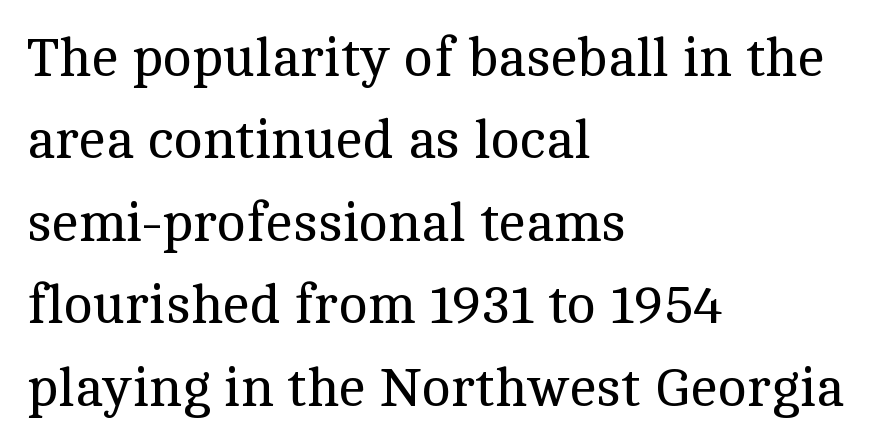
{"serif": "yes", "italic": "no", "bold": "no", "weight": "regular", "width": "normal", "x_height": "medium", "monospaced": "no", "underline": "no", "align": "left", "line_spacing": "normal", "line_spacing_ratio": 1.5, "letter_spacing": "normal", "letter_spacing_em": 0.0, "glyph_px": 55}
